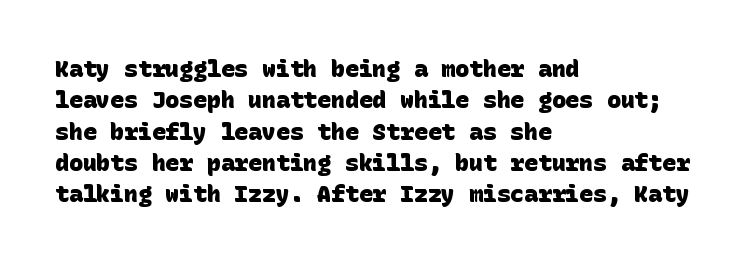
The image shows 23 px bold type; set left-aligned, normal line spacing (1.36x), normal letter spacing, not underlined.
